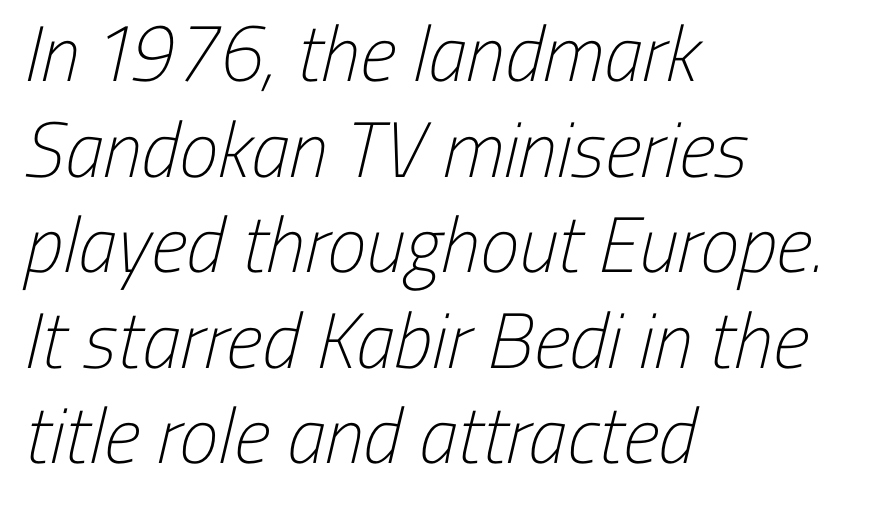
{"serif": "no", "bold": "no", "weight": "light", "width": "condensed", "stroke_contrast": "low", "x_height": "medium", "monospaced": "no", "underline": "no", "align": "left", "line_spacing_ratio": 1.21, "letter_spacing": "normal", "letter_spacing_em": 0.0, "glyph_px": 79}
